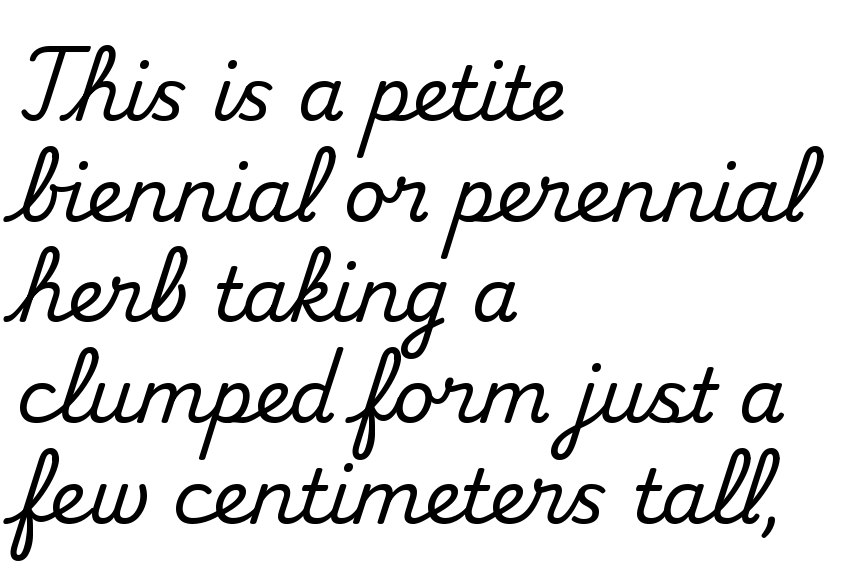
{"serif": "yes", "width": "normal", "stroke_contrast": "medium", "x_height": "small", "monospaced": "no", "underline": "no", "align": "left", "line_spacing": "normal", "line_spacing_ratio": 1.36, "letter_spacing": "normal", "letter_spacing_em": 0.0, "glyph_px": 74}
